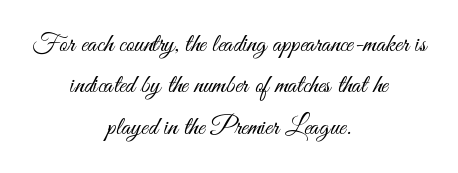
This rendering features lettering with no underline. Honestly, the row spacing looks completely unremarkable. These lines keep a tight, regular rhythm from letter to letter. The font sits on the lighter half of the weight spectrum, regular included. Caption: multi-line text, centered on the measure.
